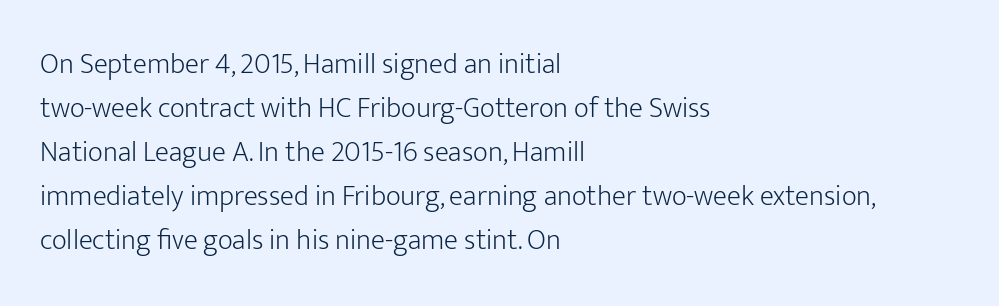
{"serif": "no", "italic": "no", "bold": "no", "weight": "light", "width": "normal", "stroke_contrast": "low", "x_height": "medium", "monospaced": "no", "underline": "no", "align": "left", "line_spacing": "normal", "line_spacing_ratio": 1.52, "letter_spacing": "normal", "letter_spacing_em": 0.0, "glyph_px": 29}
